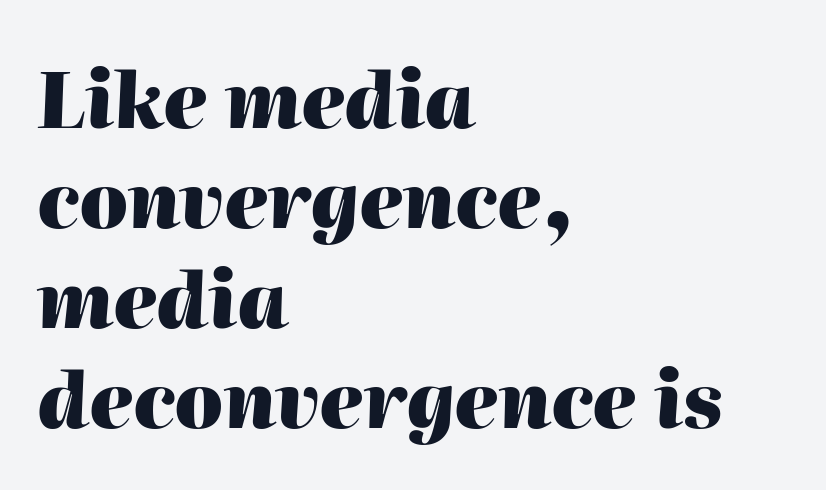
The image shows 77 px heavy type, italic (leaning right); set left-aligned, normal line spacing (1.3x), normal letter spacing, not underlined; high stroke contrast and a medium x-height.
